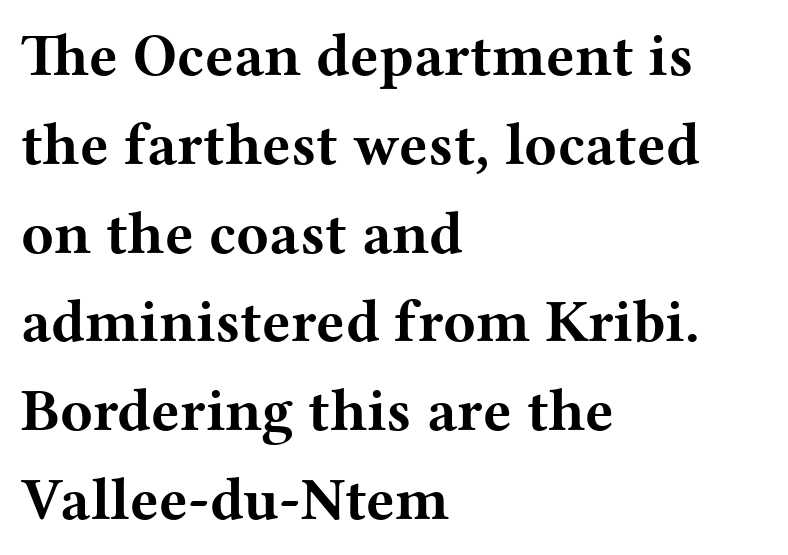
Q: Is the text bold? A: Yes.
Q: Is the text italic (slanted)? A: No, it is upright.
Q: Is the typeface a serif or a sans-serif typeface? A: Serif.
Q: Is the text underlined? A: No.
Q: How is the paragraph aligned? A: Left-aligned.
Q: Is the spacing between letters normal or unusually wide? A: Normal.
Q: Is the spacing between lines tight, normal or loose? A: Normal.
Q: Width (condensed, normal, or wide)? A: Wide.
Q: Stroke contrast? A: Medium.
Q: x-height? A: Medium.
Q: Monospaced? A: No.
